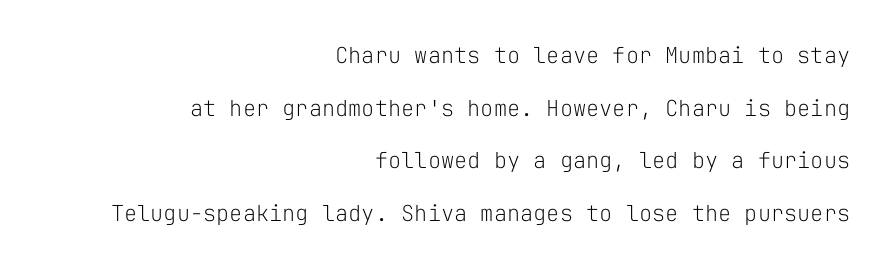
{"italic": "no", "bold": "no", "underline": "no", "align": "right", "line_spacing": "loose", "line_spacing_ratio": 2.39, "letter_spacing": "normal", "letter_spacing_em": 0.0, "glyph_px": 22}
